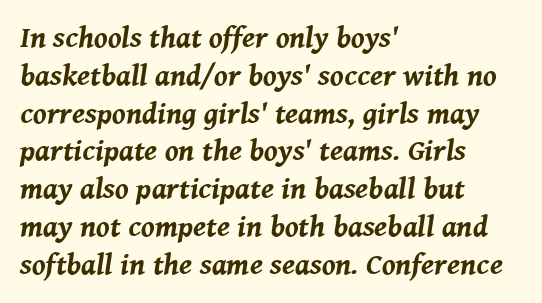
Q: Is the text bold? A: Yes.
Q: Is the text italic (slanted)? A: Yes, it leans right by about 8 degrees.
Q: Is the text underlined? A: No.
Q: How is the paragraph aligned? A: Left-aligned.
Q: Is the spacing between letters normal or unusually wide? A: Normal.
Q: Is the spacing between lines tight, normal or loose? A: Normal.
Q: Width (condensed, normal, or wide)? A: Normal.
Q: Stroke contrast? A: Medium.
Q: x-height? A: Medium.
Q: Monospaced? A: No.
